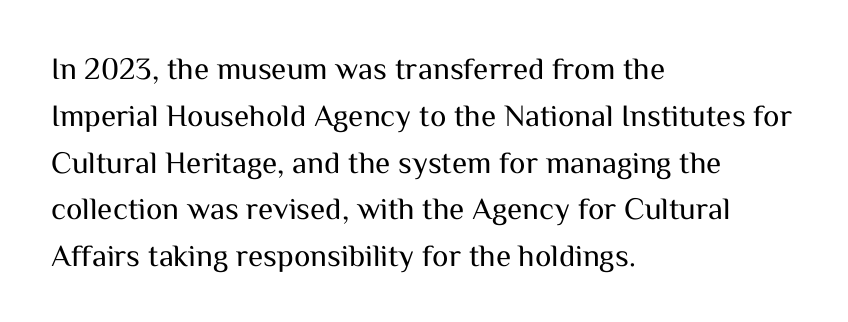
The image shows 31 px regular-weight sans-serif type, upright; set left-aligned, normal line spacing (1.51x), normal letter spacing, not underlined; medium stroke contrast and a medium x-height.
